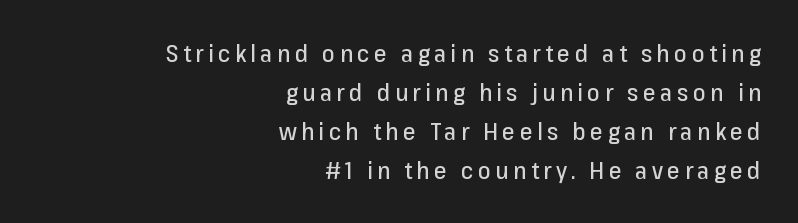
{"italic": "no", "underline": "no", "align": "right", "line_spacing": "normal", "line_spacing_ratio": 1.69, "glyph_px": 23}
